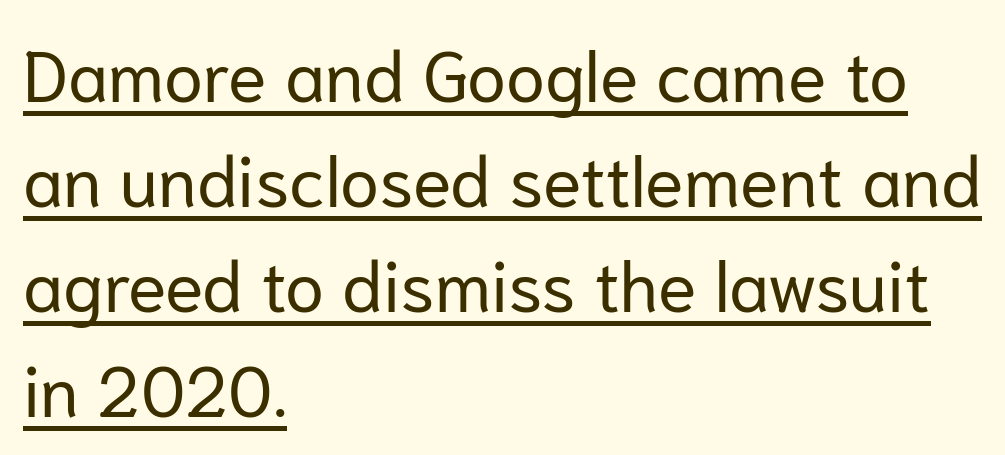
{"serif": "no", "italic": "no", "bold": "no", "weight": "regular", "width": "normal", "stroke_contrast": "low", "x_height": "medium", "monospaced": "no", "underline": "yes", "align": "left", "line_spacing": "normal", "line_spacing_ratio": 1.48, "letter_spacing": "normal", "letter_spacing_em": 0.0, "glyph_px": 71}
